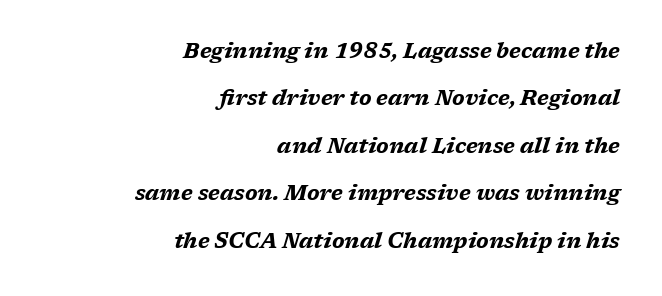
The image shows 21 px bold type, italic (leaning right); set right-aligned, loose line spacing (2.26x), normal letter spacing, not underlined.
